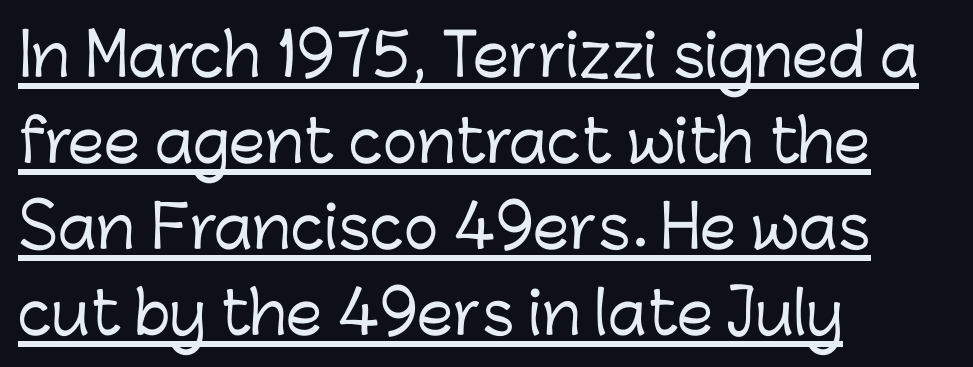
Posture: vertical. Visually the block forms a straight wall on the left and a jagged coastline on the right. Spacing verdict: proportional, widths tailored to each character. Regarding leading, the lines here are spaced in the standard way. There is no visible air inserted between adjacent glyphs.
